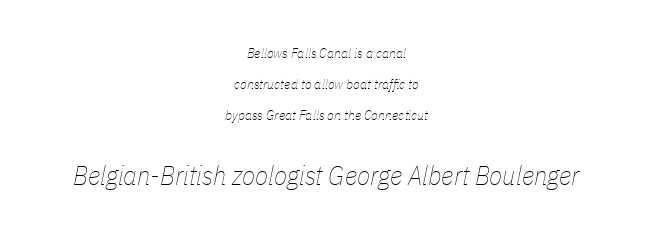
The line-height multiplier appears high, well above default. The space beneath each line is pristine and unruled. These lines stack symmetrically, like a column narrowing and widening about its center. In terms of posture, this sample is oblique. A light-to-regular cut is what we see here.
